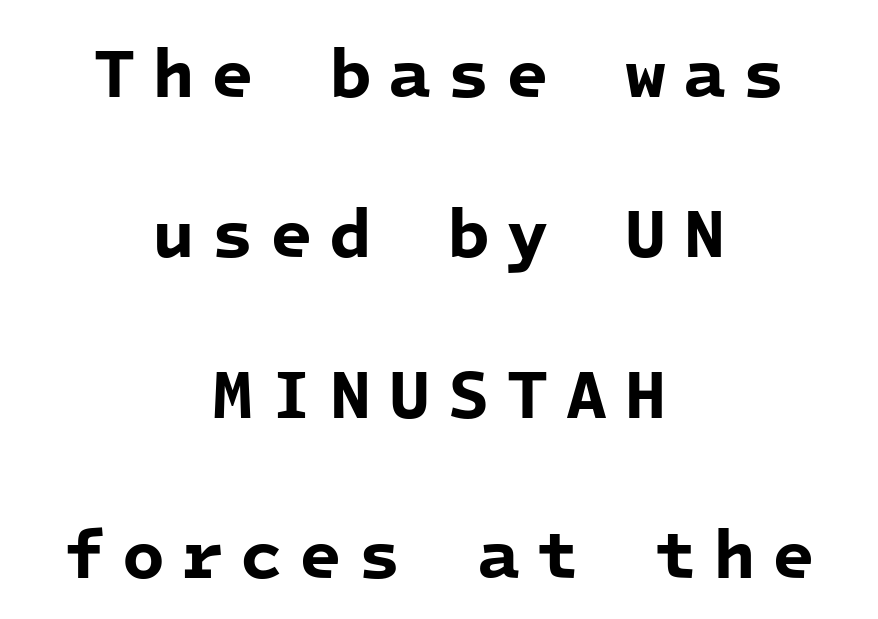
Q: Is the text bold? A: Yes.
Q: Is the typeface a serif or a sans-serif typeface? A: Sans-serif.
Q: Is the text underlined? A: No.
Q: How is the paragraph aligned? A: Centered.
Q: Is the spacing between letters normal or unusually wide? A: Unusually wide.
Q: Is the spacing between lines tight, normal or loose? A: Loose.
Q: Width (condensed, normal, or wide)? A: Normal.
Q: Stroke contrast? A: Low.
Q: x-height? A: Medium.
Q: Monospaced? A: Yes.
